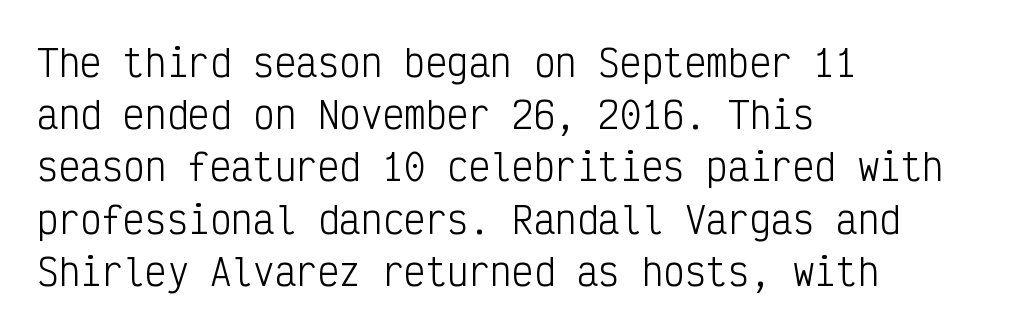
{"serif": "no", "italic": "no", "bold": "no", "weight": "light", "width": "condensed", "stroke_contrast": "low", "x_height": "medium", "monospaced": "yes", "underline": "no", "align": "left", "line_spacing": "normal", "line_spacing_ratio": 1.45, "letter_spacing": "normal", "letter_spacing_em": 0.0, "glyph_px": 36}
